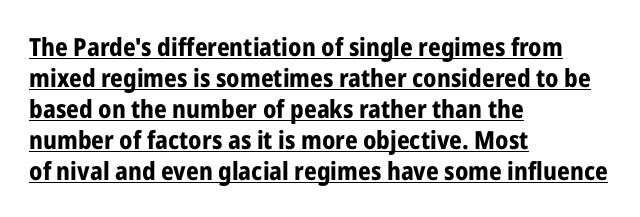
The image shows 25 px bold type, upright; set left-aligned, line spacing 1.24x, normal letter spacing, underlined.
